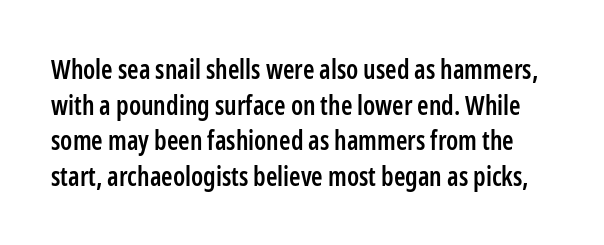
{"italic": "no", "bold": "semi", "underline": "no", "line_spacing": "normal", "line_spacing_ratio": 1.37, "letter_spacing": "normal", "letter_spacing_em": 0.0, "glyph_px": 26}
